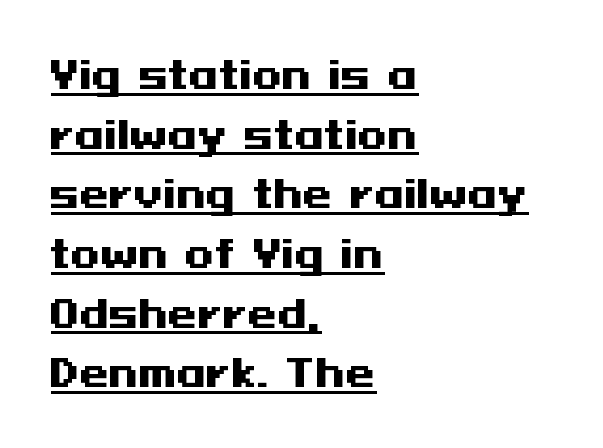
The image shows 38 px heavy, wide sans-serif type, upright; set left-aligned, normal line spacing (1.57x), normal letter spacing, underlined; medium stroke contrast and a medium x-height.
